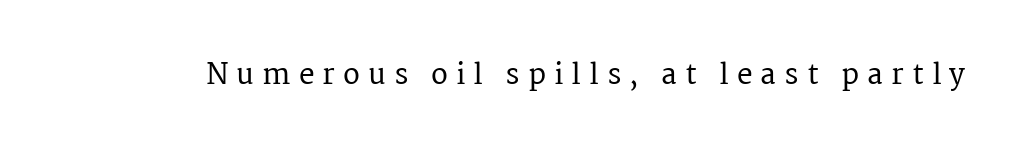
The image shows 28 px serif type, upright; set unusually wide letter spacing (+0.29 em), not underlined; medium stroke contrast and a medium x-height.
